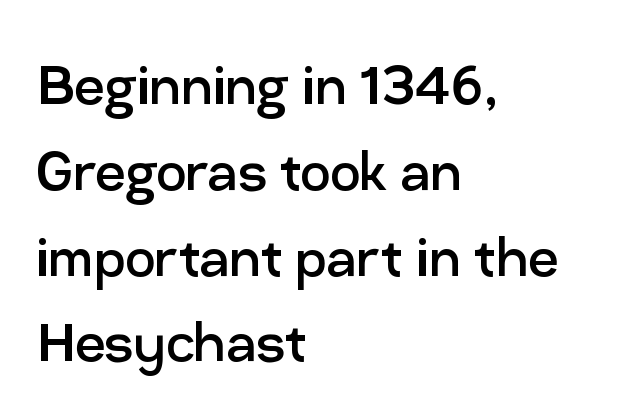
The image shows 67 px regular-weight sans-serif type, upright; set left-aligned, normal line spacing (1.28x), normal letter spacing, not underlined; low stroke contrast and a medium x-height.
